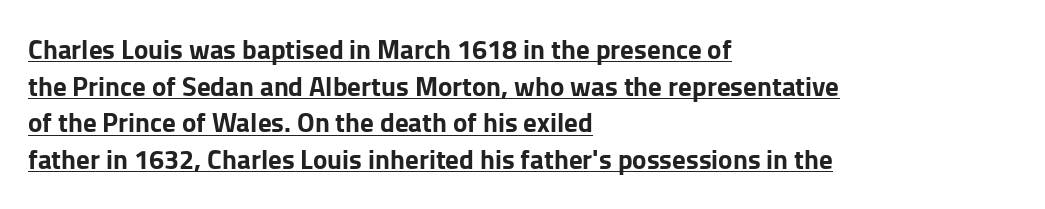
The image shows 27 px bold type, upright; set left-aligned, normal line spacing (1.36x), normal letter spacing, underlined.
